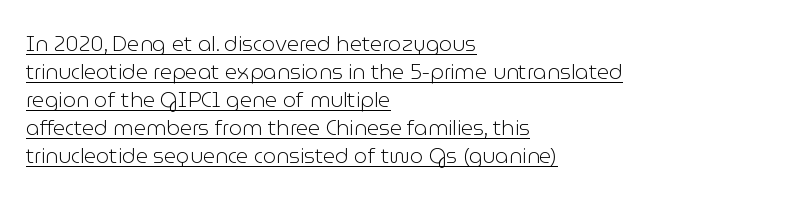
{"italic": "no", "bold": "no", "underline": "yes", "align": "left", "line_spacing": "normal", "line_spacing_ratio": 1.33, "letter_spacing": "normal", "letter_spacing_em": 0.0, "glyph_px": 21}
